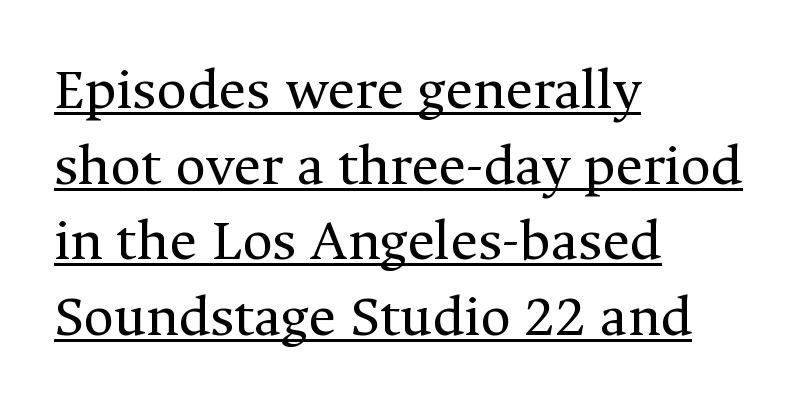
{"serif": "yes", "italic": "no", "bold": "no", "weight": "regular", "width": "normal", "stroke_contrast": "medium", "x_height": "medium", "monospaced": "no", "underline": "yes", "align": "left", "line_spacing": "normal", "line_spacing_ratio": 1.28, "letter_spacing": "normal", "letter_spacing_em": 0.0, "glyph_px": 59}
